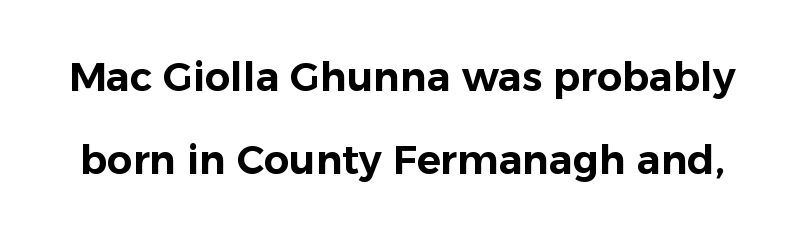
{"serif": "no", "italic": "no", "width": "normal", "stroke_contrast": "low", "x_height": "medium", "monospaced": "no", "underline": "no", "line_spacing": "loose", "line_spacing_ratio": 2.08, "letter_spacing": "normal", "letter_spacing_em": 0.0, "glyph_px": 40}
